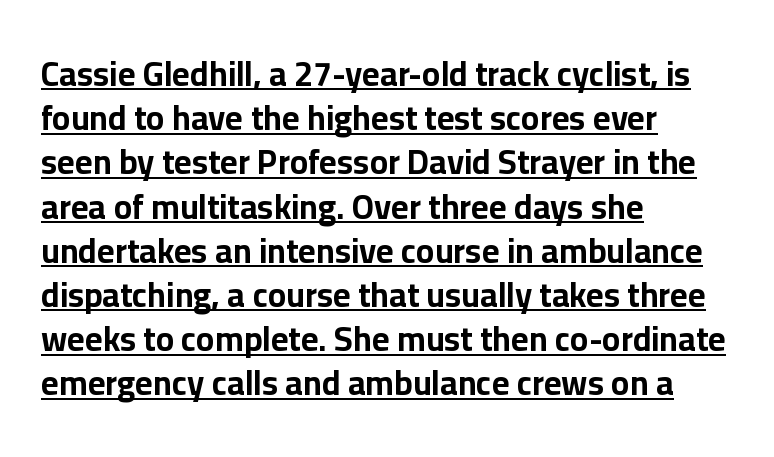
Each new line begins a customary step beneath the previous one. As a designer I'd log this as weight 700, bold. The passage shown is typed in a proportional face where columns would drift. Underlined type.
